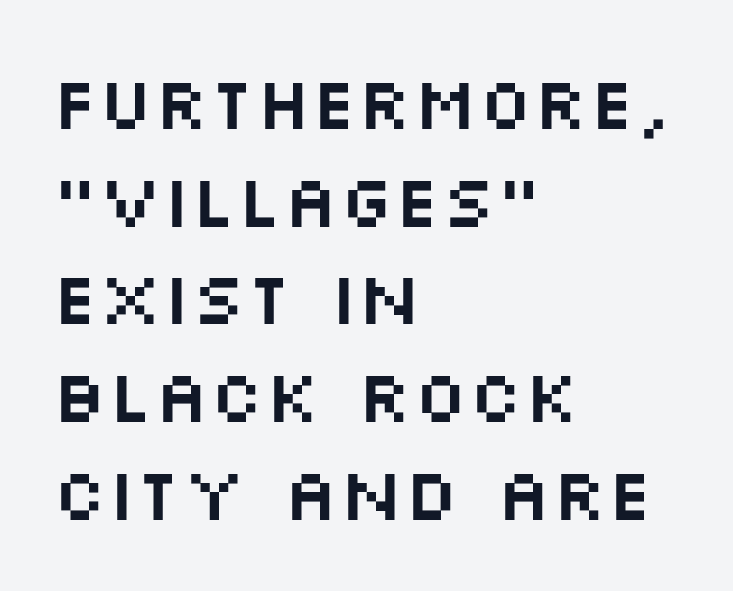
Q: Is the text italic (slanted)? A: No, it is upright.
Q: Is the typeface a serif or a sans-serif typeface? A: Sans-serif.
Q: Is the text underlined? A: No.
Q: How is the paragraph aligned? A: Left-aligned.
Q: Is the spacing between letters normal or unusually wide? A: Normal.
Q: Is the spacing between lines tight, normal or loose? A: Normal.
Q: Width (condensed, normal, or wide)? A: Wide.
Q: Stroke contrast? A: Medium.
Q: x-height? A: Large.
Q: Monospaced? A: No.
